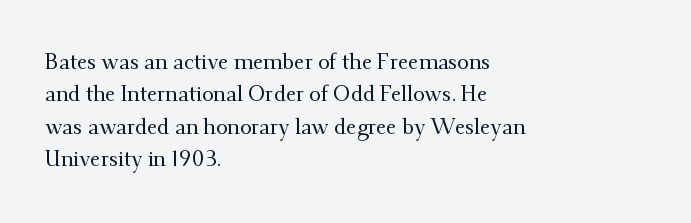
Q: Is the text italic (slanted)? A: No, it is upright.
Q: Is the text underlined? A: No.
Q: How is the paragraph aligned? A: Left-aligned.
Q: Is the spacing between letters normal or unusually wide? A: Normal.
Q: Is the spacing between lines tight, normal or loose? A: Normal.
